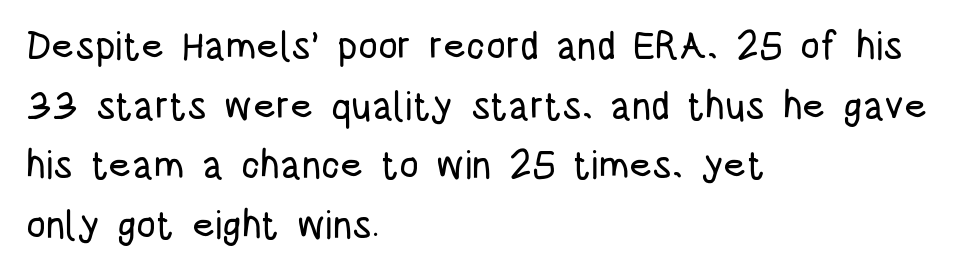
{"serif": "no", "italic": "no", "width": "condensed", "stroke_contrast": "low", "x_height": "large", "monospaced": "no", "underline": "no", "align": "left", "line_spacing": "normal", "line_spacing_ratio": 1.53, "letter_spacing": "normal", "letter_spacing_em": 0.0, "glyph_px": 39}
